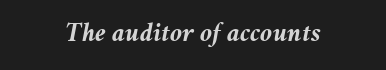
Would a proofreader flag this as italicized? Yes. In terms of letterspacing, this is plain default setting. A clean baseline with only descenders dipping below it. Every letter is thick-stroked: bold, no question.
